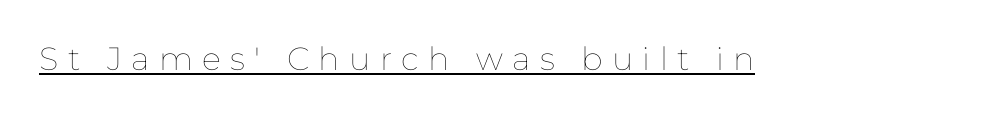
The image shows 32 px thin type, upright; set unusually wide letter spacing (+0.29 em), underlined; low stroke contrast and a medium x-height.
